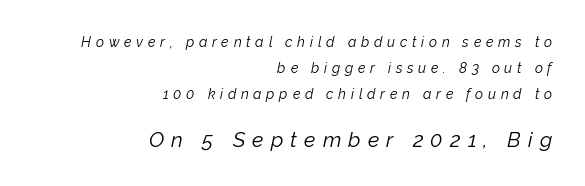
The image shows 21 px text type, italic (leaning right); set right-aligned, line spacing 1.85x, unusually wide letter spacing (+0.34 em), not underlined; the second (bottom) block is 1.5x larger.
